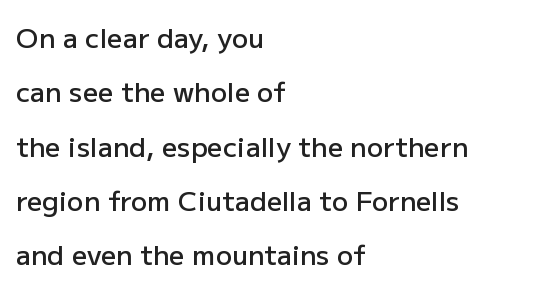
Q: Is the text bold? A: Semi-bold.
Q: Is the text italic (slanted)? A: No, it is upright.
Q: Is the text underlined? A: No.
Q: How is the paragraph aligned? A: Left-aligned.
Q: Is the spacing between letters normal or unusually wide? A: Normal.
Q: Is the spacing between lines tight, normal or loose? A: Loose.
